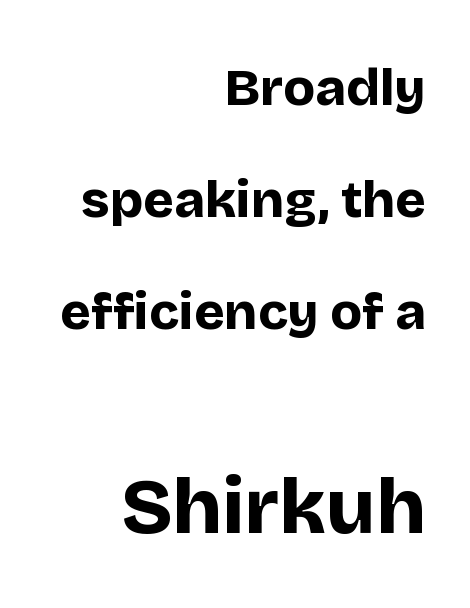
Q: Is the text bold? A: Yes.
Q: Is the text italic (slanted)? A: No, it is upright.
Q: Is the typeface a serif or a sans-serif typeface? A: Sans-serif.
Q: Is the text underlined? A: No.
Q: How is the paragraph aligned? A: Right-aligned.
Q: Is the spacing between letters normal or unusually wide? A: Normal.
Q: Is the spacing between lines tight, normal or loose? A: Loose.
Q: Which block of text is set in a larger size, the first (top) or the second (bottom)? A: The second (bottom) one.
Q: Width (condensed, normal, or wide)? A: Normal.
Q: Stroke contrast? A: Low.
Q: x-height? A: Large.
Q: Monospaced? A: No.
